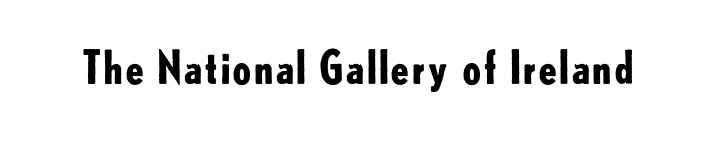
Each letter keeps its own natural width here, so spacing adapts to shape. What kind of face is this? One without serifs — a sans. The characters look thick and weighty, a clear bold. Standard letterfit; no display-style spreading of the glyphs. You can tell it's not italic because the verticals are truly vertical. Descenders hang freely into open space.
